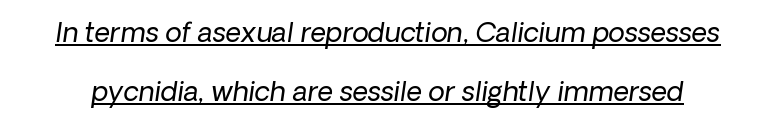
The image shows 27 px text type; set loose line spacing (2.18x), normal letter spacing, underlined.
